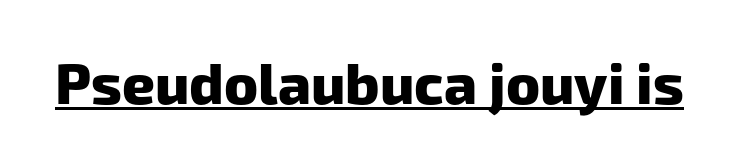
Q: Is the text bold? A: Yes.
Q: Is the typeface a serif or a sans-serif typeface? A: Sans-serif.
Q: Is the text underlined? A: Yes.
Q: Is the spacing between letters normal or unusually wide? A: Normal.
Q: Width (condensed, normal, or wide)? A: Normal.
Q: Stroke contrast? A: Low.
Q: x-height? A: Medium.
Q: Monospaced? A: No.
